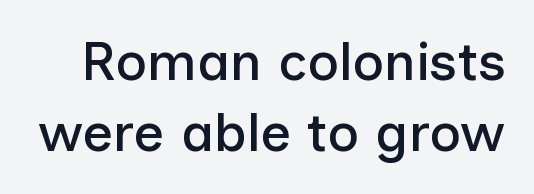
{"serif": "no", "italic": "no", "width": "normal", "stroke_contrast": "low", "x_height": "medium", "monospaced": "no", "underline": "no", "line_spacing": "normal", "line_spacing_ratio": 1.32, "letter_spacing": "normal", "letter_spacing_em": 0.0, "glyph_px": 54}
